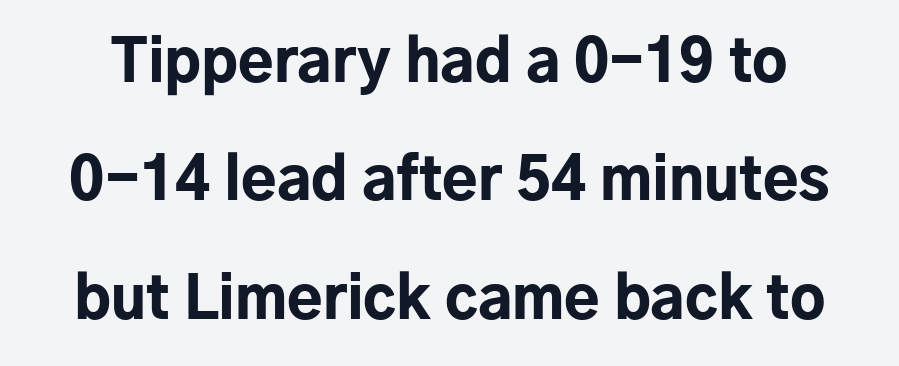
Q: Is the text bold? A: Yes.
Q: Is the text italic (slanted)? A: No, it is upright.
Q: Is the typeface a serif or a sans-serif typeface? A: Sans-serif.
Q: Is the text underlined? A: No.
Q: Is the spacing between letters normal or unusually wide? A: Normal.
Q: Is the spacing between lines tight, normal or loose? A: Loose.
Q: Width (condensed, normal, or wide)? A: Normal.
Q: Stroke contrast? A: Low.
Q: x-height? A: Medium.
Q: Monospaced? A: No.
